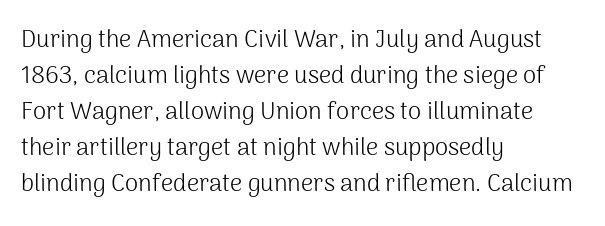
Q: Is the text bold? A: No.
Q: Is the text italic (slanted)? A: No, it is upright.
Q: Is the text underlined? A: No.
Q: How is the paragraph aligned? A: Left-aligned.
Q: Is the spacing between letters normal or unusually wide? A: Normal.
Q: Is the spacing between lines tight, normal or loose? A: Normal.
